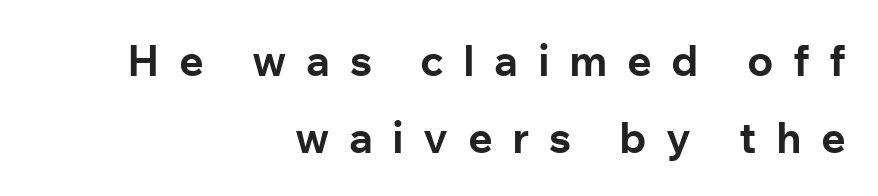
The image shows 43 px bold sans-serif type, upright; set right-aligned, line spacing 1.79x, unusually wide letter spacing (+0.45 em), not underlined; low stroke contrast and a medium x-height.
